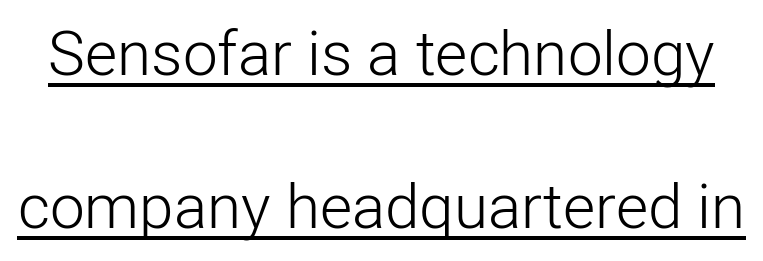
The typesetting does not lean heavy: it is not bold. Each word holds together tightly as a unit, with standard inter-letter gaps. Note the varied advance widths — an 'i' is clearly narrower than an 'm'. Every word sits above its own underline. A typesetter would call this leading open, well beyond the default. In terms of letterform style, serifs are entirely absent.
